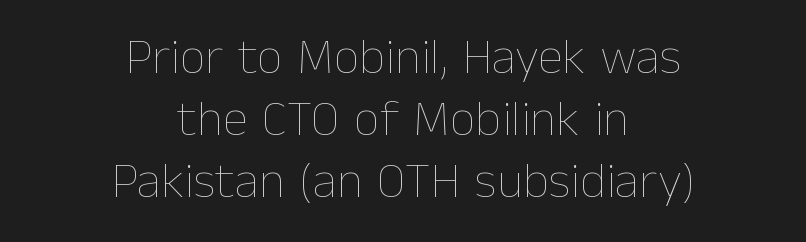
Q: Is the text bold? A: No.
Q: Is the text italic (slanted)? A: No, it is upright.
Q: Is the text underlined? A: No.
Q: How is the paragraph aligned? A: Centered.
Q: Is the spacing between letters normal or unusually wide? A: Normal.
Q: Width (condensed, normal, or wide)? A: Normal.
Q: Stroke contrast? A: Low.
Q: x-height? A: Medium.
Q: Monospaced? A: No.
